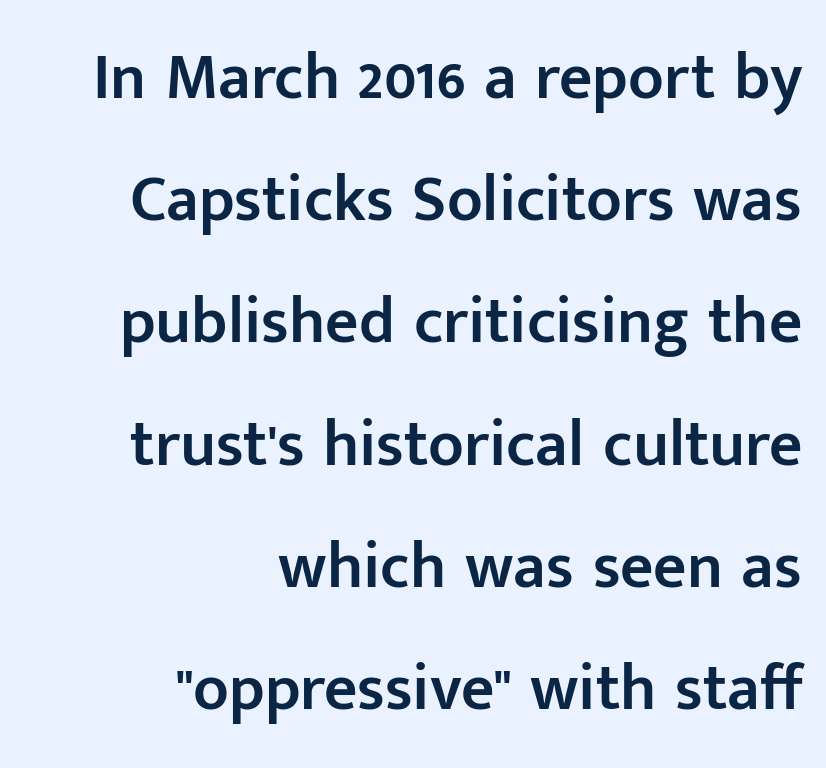
{"serif": "no", "italic": "no", "bold": "semi", "weight": "semibold", "width": "normal", "stroke_contrast": "low", "x_height": "medium", "monospaced": "no", "underline": "no", "align": "right", "line_spacing_ratio": 1.88, "letter_spacing": "normal", "letter_spacing_em": 0.0, "glyph_px": 65}
